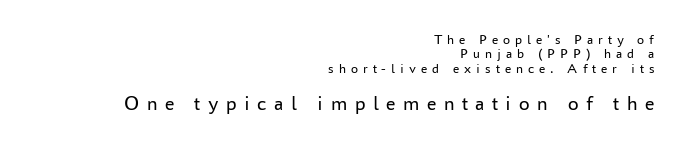
{"italic": "no", "bold": "no", "underline": "no", "align": "right", "line_spacing": "tight", "line_spacing_ratio": 1.03, "letter_spacing": "wide", "letter_spacing_em": 0.36, "larger_block": "second", "size_ratio": 1.5, "glyph_px": 21}
